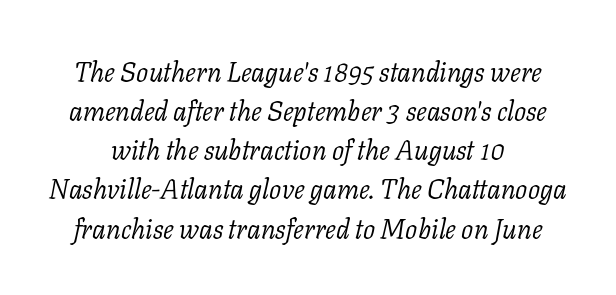
Q: Is the text bold? A: No.
Q: Is the text italic (slanted)? A: Yes, it leans right by about 11 degrees.
Q: Is the text underlined? A: No.
Q: Is the spacing between letters normal or unusually wide? A: Normal.
Q: Is the spacing between lines tight, normal or loose? A: Normal.
